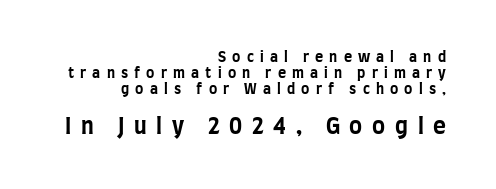
Q: Is the text bold? A: Yes.
Q: Is the text italic (slanted)? A: No, it is upright.
Q: Is the text underlined? A: No.
Q: How is the paragraph aligned? A: Right-aligned.
Q: Is the spacing between letters normal or unusually wide? A: Unusually wide.
Q: Is the spacing between lines tight, normal or loose? A: Tight.
Q: Which block of text is set in a larger size, the first (top) or the second (bottom)? A: The second (bottom) one.
